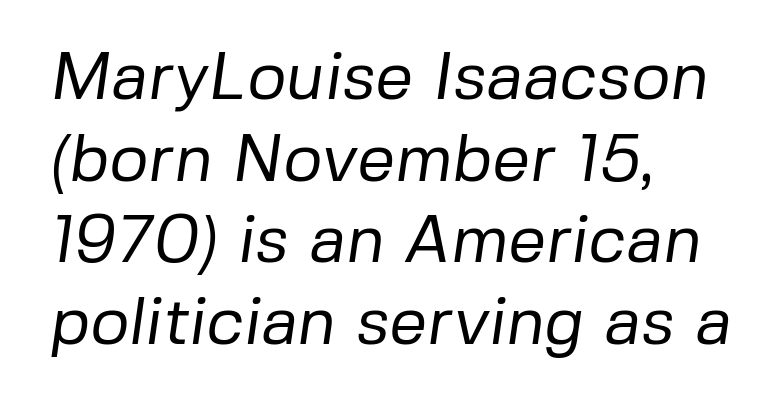
The rendering uses natural spacing where letterforms have individual widths. Descender tails drop into unmarked territory. Alignment: flush left. The text was rendered using a sans face with plain stroke endings.
